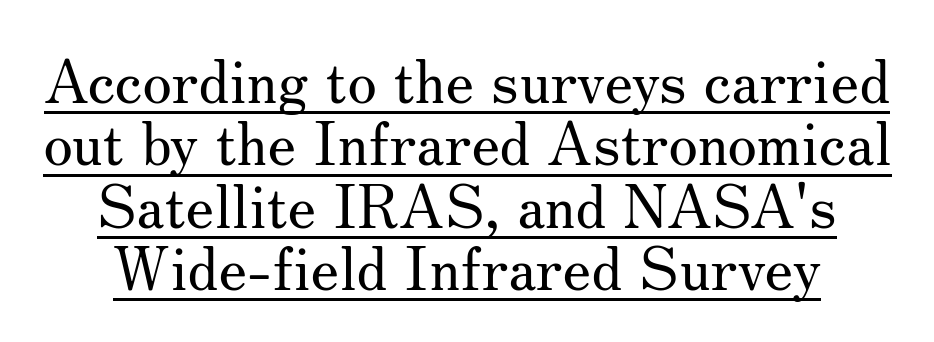
{"serif": "yes", "italic": "no", "bold": "no", "weight": "regular", "width": "normal", "stroke_contrast": "medium", "x_height": "small", "monospaced": "no", "underline": "yes", "line_spacing": "tight", "line_spacing_ratio": 1.04, "letter_spacing": "normal", "letter_spacing_em": 0.0, "glyph_px": 60}
